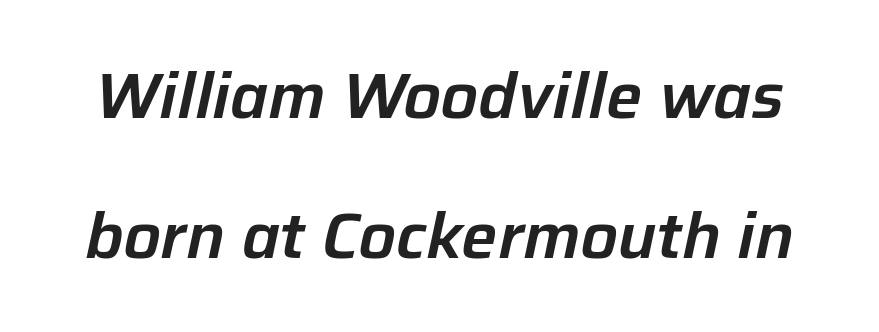
The image shows 64 px text type, italic (leaning right); set loose line spacing (2.18x), normal letter spacing, not underlined; low stroke contrast and a medium x-height.
